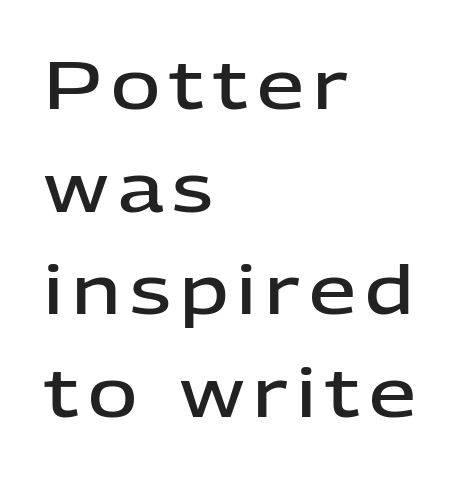
{"serif": "no", "italic": "no", "bold": "semi", "weight": "semibold", "width": "normal", "stroke_contrast": "low", "x_height": "medium", "monospaced": "no", "underline": "no", "align": "left", "line_spacing": "normal", "line_spacing_ratio": 1.53, "glyph_px": 67}
